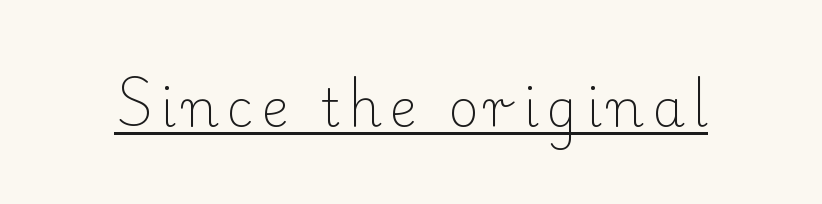
The image shows 52 px light serif type, upright; set underlined; low stroke contrast and a small x-height.
